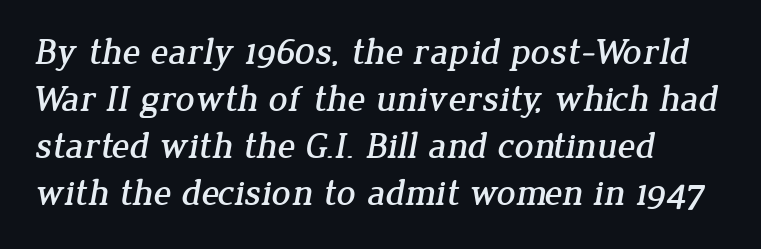
Baseline-to-baseline distance is the conventional proportion of letter height. In terms of letterform style, serifs are clearly present. Nothing unusual about the tracking: characters are spaced as the font intends. Plain, unruled lines of type. Character widths vary here, with narrow letters taking less room than wide ones.
